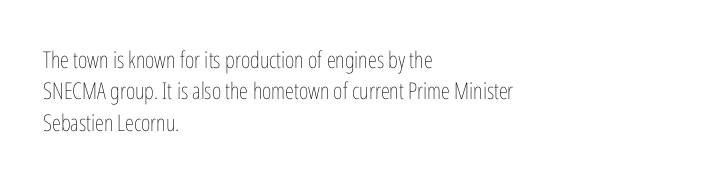
The image shows 23 px text type, upright; set left-aligned, normal line spacing (1.36x), normal letter spacing, not underlined.
